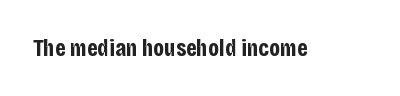
{"italic": "no", "bold": "yes", "underline": "no", "letter_spacing": "normal", "letter_spacing_em": 0.0, "glyph_px": 24}
